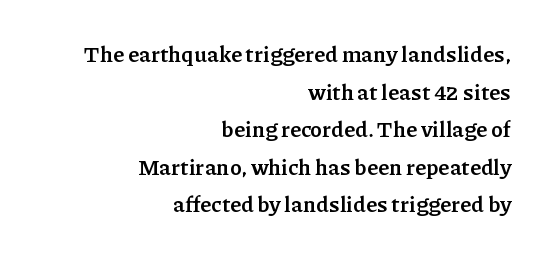
Is the block centered? No — it sits flush against the right margin. Descenders are the only things crossing below the line. Inter-character spacing is left at the font's built-in metrics. The lettering stays uniformly vertical, giving the passage a roman look.
